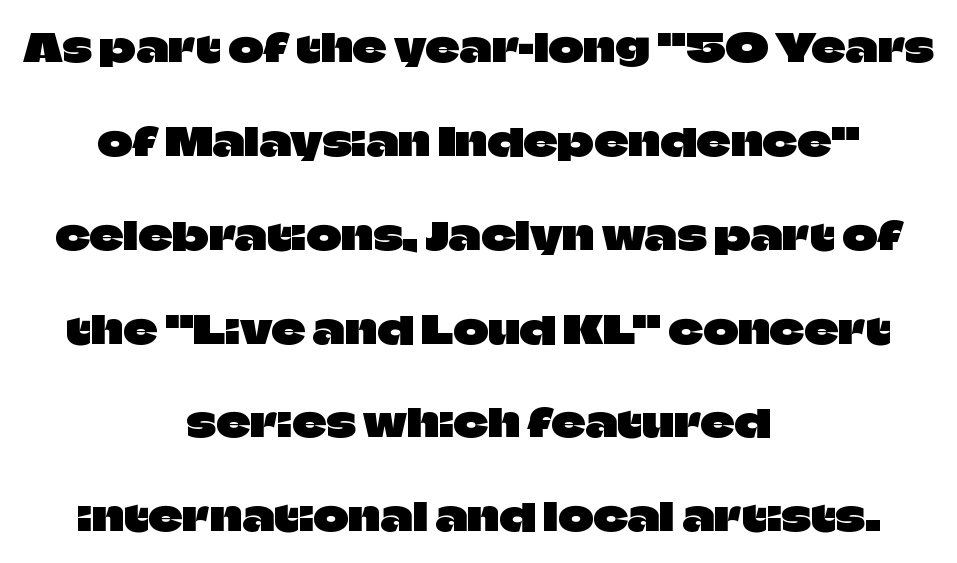
The image shows 38 px sans-serif type, upright; set centered, loose line spacing (2.47x), normal letter spacing, not underlined; low stroke contrast and a large x-height.
